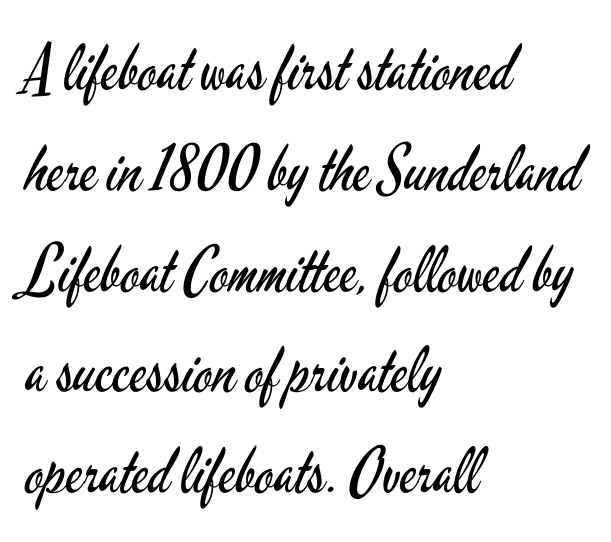
Q: Is the text bold? A: No.
Q: Is the text italic (slanted)? A: Yes.
Q: Is the typeface a serif or a sans-serif typeface? A: Sans-serif.
Q: Is the text underlined? A: No.
Q: How is the paragraph aligned? A: Left-aligned.
Q: Is the spacing between letters normal or unusually wide? A: Normal.
Q: Is the spacing between lines tight, normal or loose? A: Normal.
Q: Width (condensed, normal, or wide)? A: Condensed.
Q: Stroke contrast? A: Low.
Q: x-height? A: Small.
Q: Monospaced? A: No.
